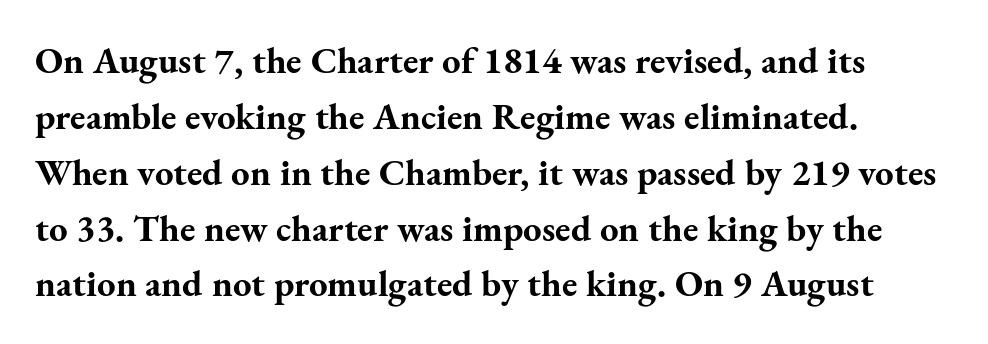
{"serif": "yes", "italic": "no", "bold": "yes", "weight": "bold", "width": "normal", "stroke_contrast": "medium", "x_height": "small", "monospaced": "no", "underline": "no", "align": "left", "line_spacing": "normal", "line_spacing_ratio": 1.51, "letter_spacing": "normal", "letter_spacing_em": 0.0, "glyph_px": 37}
